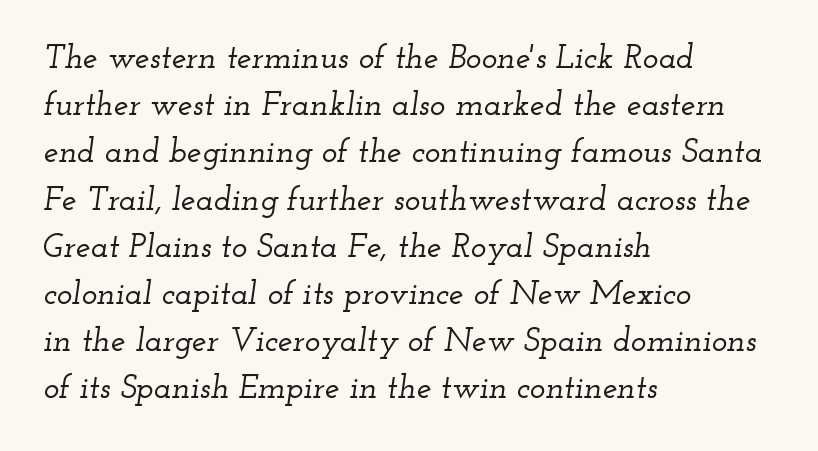
Would a proofreader flag this as italicized? Yes. Nobody drew a line under any word here. The block of text has a typical density, with ordinary space between rows. Here the designer chose a conventional face with non-uniform glyph widths.
